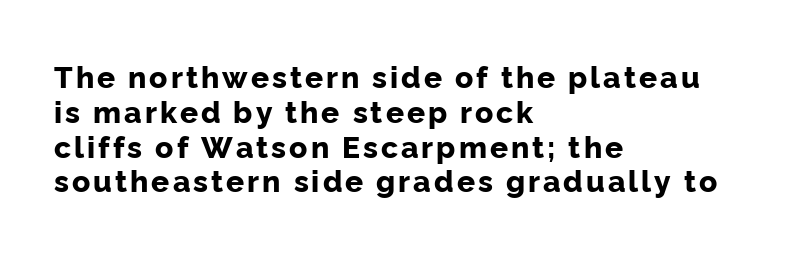
The image shows 30 px bold sans-serif type, upright; set left-aligned, line spacing 1.16x, not underlined; low stroke contrast and a medium x-height.
